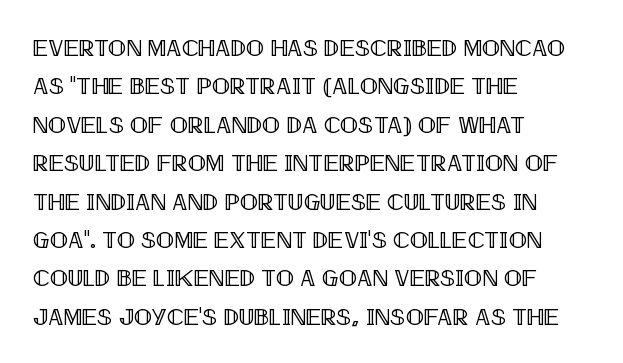
{"italic": "no", "underline": "no", "align": "left", "line_spacing": "normal", "line_spacing_ratio": 1.6, "letter_spacing": "normal", "letter_spacing_em": 0.0, "glyph_px": 24}
